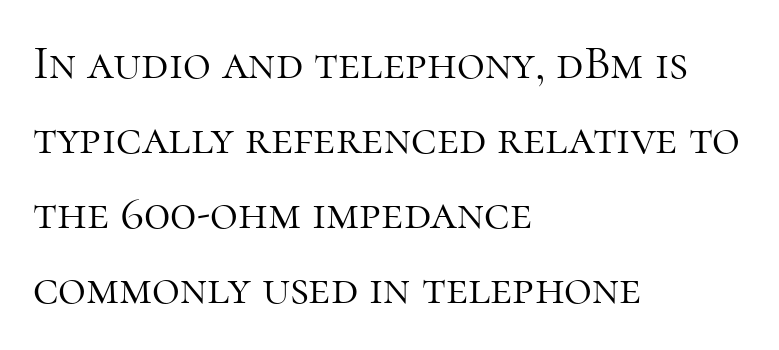
Q: Is the text bold? A: No.
Q: Is the text italic (slanted)? A: No, it is upright.
Q: Is the typeface a serif or a sans-serif typeface? A: Serif.
Q: Is the text underlined? A: No.
Q: How is the paragraph aligned? A: Left-aligned.
Q: Is the spacing between letters normal or unusually wide? A: Normal.
Q: Is the spacing between lines tight, normal or loose? A: Normal.
Q: Width (condensed, normal, or wide)? A: Normal.
Q: Stroke contrast? A: High.
Q: x-height? A: Medium.
Q: Monospaced? A: No.
